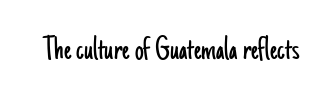
{"serif": "no", "italic": "no", "bold": "no", "weight": "light", "width": "condensed", "stroke_contrast": "low", "x_height": "small", "monospaced": "no", "underline": "no", "letter_spacing": "normal", "letter_spacing_em": 0.0, "glyph_px": 35}
